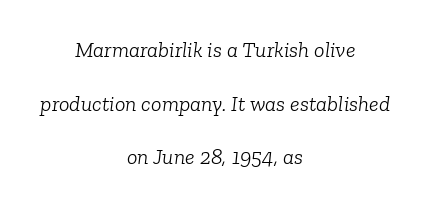
Bold? No — there's no thickening of the strokes. Underline: absent. Reading down the block, each line starts at a different indent, mirrored at its end. Tracking here is standard; glyphs follow each other at the usual distance. Slanted lettering throughout. Vertically, the passage feels expansive, rows floating well apart.
